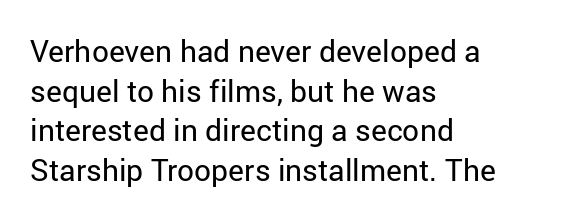
Each letter keeps its own natural width here, so spacing adapts to shape. Line beginnings align vertically; line endings do not. The characters display no serif detailing; their extremities are plain. The designer left line spacing at the default. Honestly, there is no underline to notice here at all.
